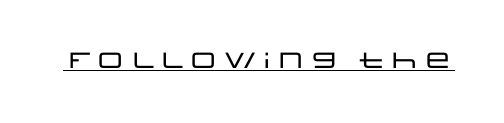
The image shows 22 px text type, upright; set normal letter spacing, underlined.
